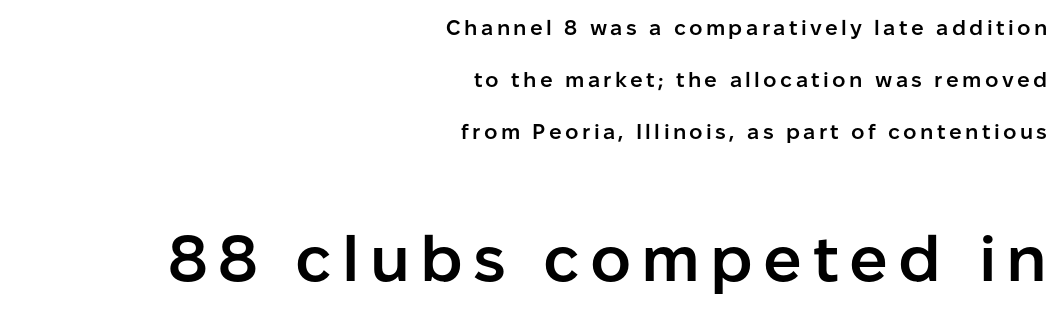
Which chunk is bigger? The second one — the bottom block dwarfs the top. The rendering shows plain stroke endings on the letterforms — a sans-serif design. If you drew a line through each stem, it would be perfectly vertical. Looks like regular typesetting: each glyph gets only the width it needs. Line endings align vertically; line beginnings do not. The string is rendered with underlining switched off.
